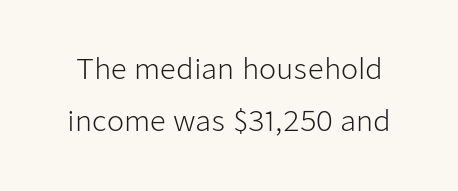
The strip under each line holds only bare page. Proportional: the letters do not fall into vertical columns. You can tell it's not italic because the verticals are truly vertical. The text was rendered using a sans face with plain stroke endings. This sample uses plain, unmodified letter spacing. No chunkiness to these letters — they're not bold.
